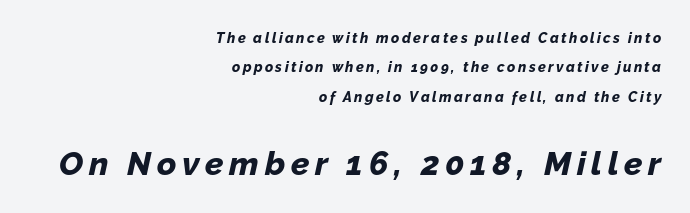
The image shows 33 px bold type, italic (leaning right); set right-aligned, loose line spacing (2.09x), not underlined; the second (bottom) block is 2.36x larger; low stroke contrast and a medium x-height.
